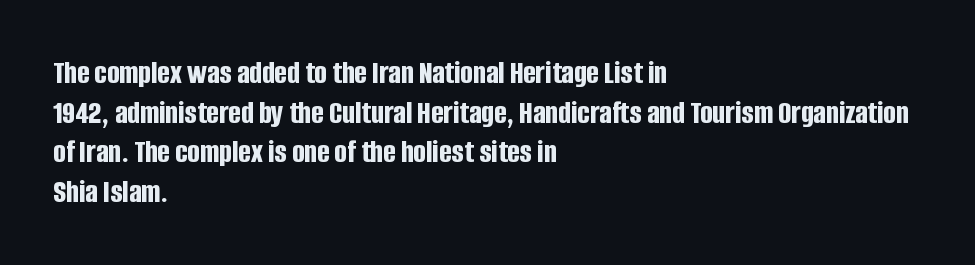
{"serif": "no", "italic": "no", "bold": "yes", "weight": "bold", "width": "condensed", "stroke_contrast": "low", "x_height": "large", "monospaced": "no", "underline": "no", "align": "left", "line_spacing_ratio": 1.2, "letter_spacing": "normal", "letter_spacing_em": 0.0, "glyph_px": 33}
